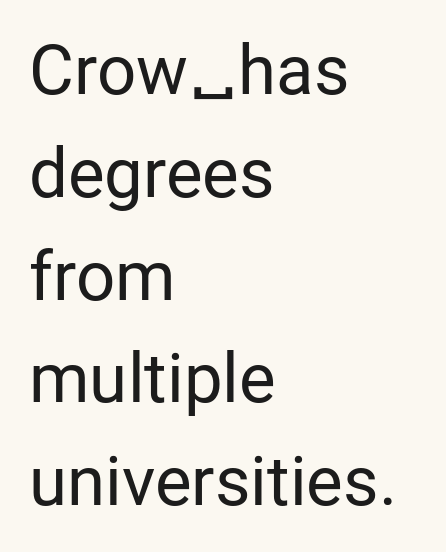
{"serif": "no", "italic": "no", "bold": "no", "weight": "regular", "width": "normal", "stroke_contrast": "low", "x_height": "medium", "monospaced": "no", "underline": "no", "align": "left", "line_spacing": "normal", "line_spacing_ratio": 1.49, "letter_spacing": "normal", "letter_spacing_em": 0.0, "glyph_px": 69}
